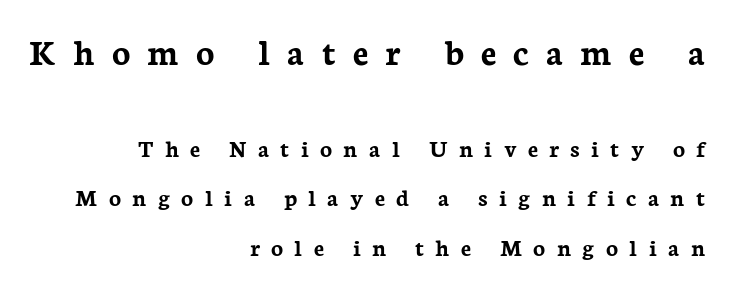
Q: Is the text bold? A: Yes.
Q: Is the text italic (slanted)? A: No, it is upright.
Q: Is the typeface a serif or a sans-serif typeface? A: Serif.
Q: Is the text underlined? A: No.
Q: How is the paragraph aligned? A: Right-aligned.
Q: Is the spacing between letters normal or unusually wide? A: Unusually wide.
Q: Is the spacing between lines tight, normal or loose? A: Loose.
Q: Which block of text is set in a larger size, the first (top) or the second (bottom)? A: The first (top) one.
Q: Width (condensed, normal, or wide)? A: Normal.
Q: Stroke contrast? A: Low.
Q: x-height? A: Medium.
Q: Monospaced? A: No.
